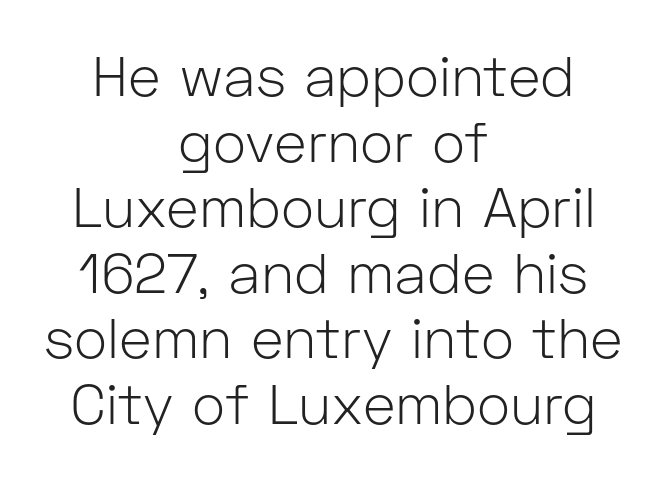
The image shows 56 px light sans-serif type, upright; set centered, line spacing 1.17x, normal letter spacing, not underlined; low stroke contrast and a medium x-height.
